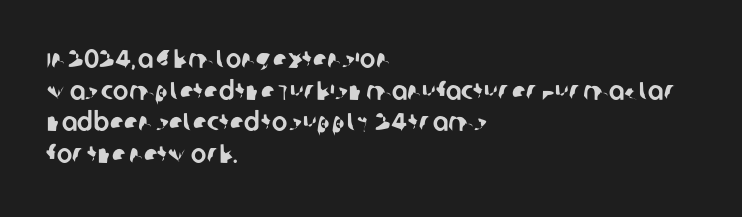
The image shows 26 px text type; set left-aligned, line spacing 1.22x, normal letter spacing, not underlined.
